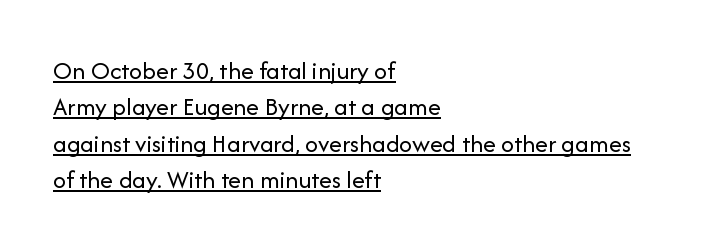
Where is the straight margin? On the left. Rows of type keep a routine distance in the vertical direction. Counters stay open thanks to moderate or lighter strokes. This sample uses an upright cut, with every glyph sitting square on the baseline.
